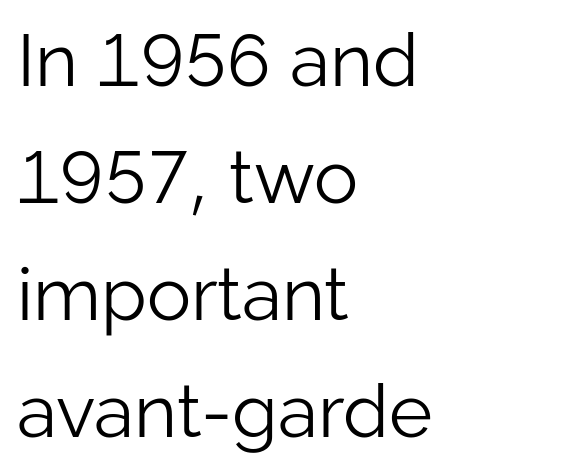
Q: Is the text bold? A: No.
Q: Is the text italic (slanted)? A: No, it is upright.
Q: Is the typeface a serif or a sans-serif typeface? A: Sans-serif.
Q: Is the text underlined? A: No.
Q: How is the paragraph aligned? A: Left-aligned.
Q: Is the spacing between letters normal or unusually wide? A: Normal.
Q: Is the spacing between lines tight, normal or loose? A: Normal.
Q: Width (condensed, normal, or wide)? A: Normal.
Q: Stroke contrast? A: Low.
Q: x-height? A: Medium.
Q: Monospaced? A: No.
